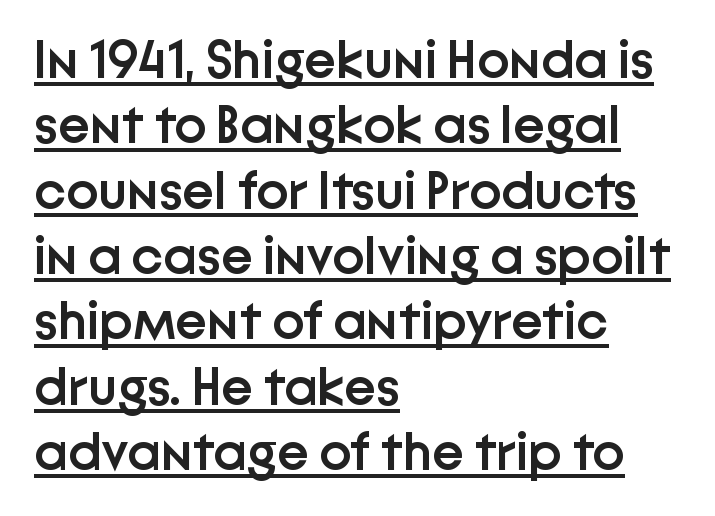
The type sits square on the baseline with zero lean. One-word summary of the alignment: left. Varying glyph widths throughout — classic text-font behaviour. Is the letter spacing exaggerated? No — it looks like the ordinary default. I'd describe the lettering as semibold — firm but not a full bold.
